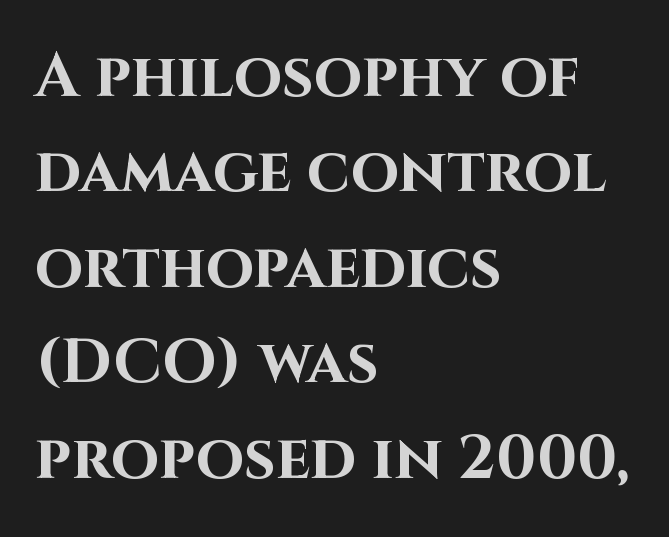
Caption: standard tracking, unaltered. The sample has been set heavy, in full bold. Designer's note — italics off, roman on. The font family rendered here belongs to the sans-serif group.
